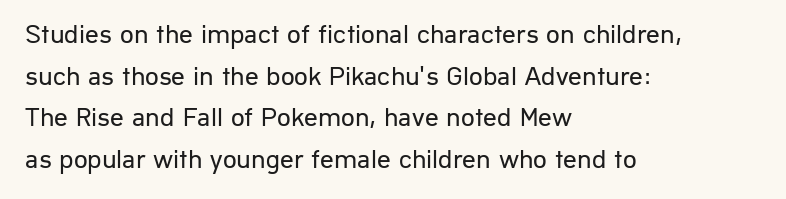
{"italic": "no", "bold": "no", "underline": "no", "align": "left", "line_spacing": "normal", "line_spacing_ratio": 1.54, "letter_spacing": "normal", "letter_spacing_em": 0.0, "glyph_px": 27}
